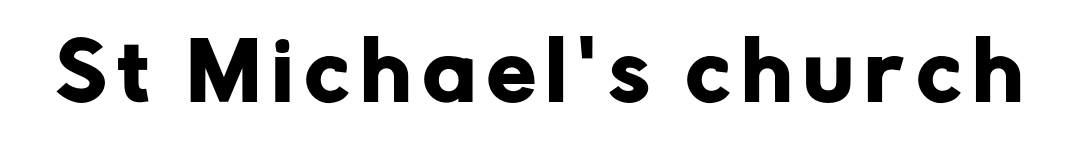
Words float on clear page, feet unadorned. Varying glyph widths throughout — classic text-font behaviour. If you drew a line through each stem, it would be perfectly vertical. Serifs: no, the terminals of the letterforms are clean.
